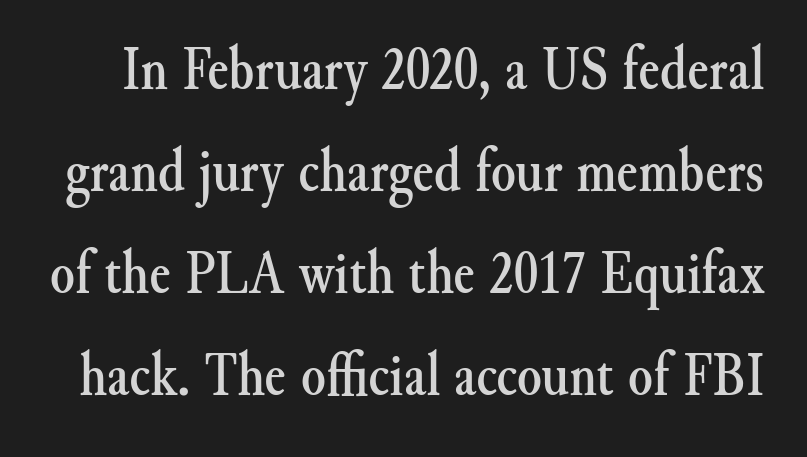
Q: Is the text italic (slanted)? A: No, it is upright.
Q: Is the typeface a serif or a sans-serif typeface? A: Serif.
Q: Is the text underlined? A: No.
Q: Is the spacing between letters normal or unusually wide? A: Normal.
Q: Is the spacing between lines tight, normal or loose? A: Normal.
Q: Width (condensed, normal, or wide)? A: Normal.
Q: Stroke contrast? A: Medium.
Q: x-height? A: Small.
Q: Monospaced? A: No.
